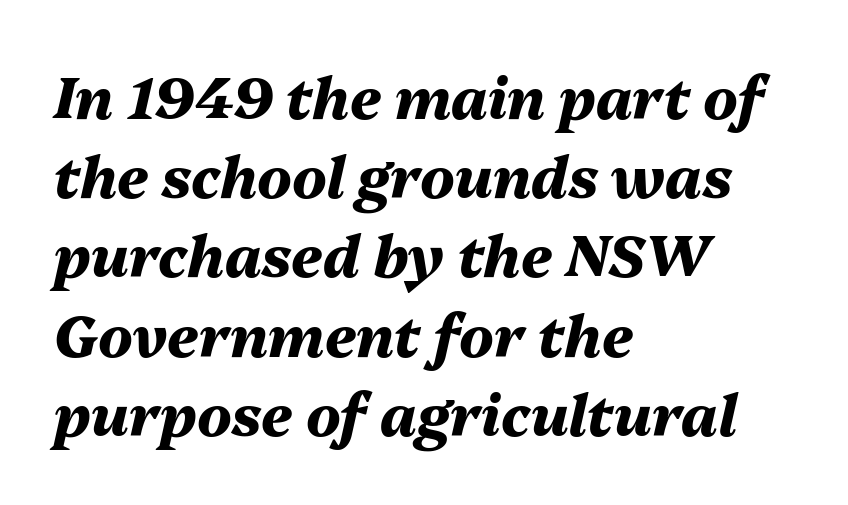
The image shows 57 px heavy type, italic (leaning right); set left-aligned, normal line spacing (1.39x), normal letter spacing, not underlined; medium stroke contrast and a medium x-height.
